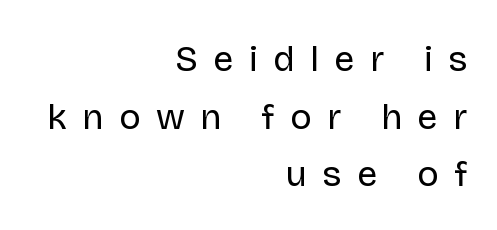
Q: Is the text bold? A: No.
Q: Is the text italic (slanted)? A: No, it is upright.
Q: Is the typeface a serif or a sans-serif typeface? A: Sans-serif.
Q: Is the text underlined? A: No.
Q: How is the paragraph aligned? A: Right-aligned.
Q: Is the spacing between letters normal or unusually wide? A: Unusually wide.
Q: Is the spacing between lines tight, normal or loose? A: Normal.
Q: Width (condensed, normal, or wide)? A: Normal.
Q: Stroke contrast? A: Low.
Q: x-height? A: Large.
Q: Monospaced? A: No.
